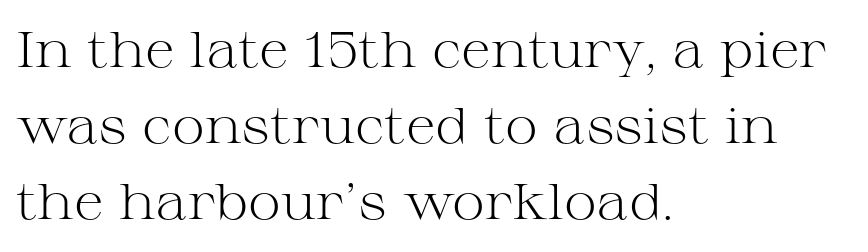
Q: Is the text bold? A: No.
Q: Is the text italic (slanted)? A: No, it is upright.
Q: Is the typeface a serif or a sans-serif typeface? A: Serif.
Q: Is the text underlined? A: No.
Q: How is the paragraph aligned? A: Left-aligned.
Q: Is the spacing between letters normal or unusually wide? A: Normal.
Q: Is the spacing between lines tight, normal or loose? A: Normal.
Q: Width (condensed, normal, or wide)? A: Wide.
Q: Stroke contrast? A: Medium.
Q: x-height? A: Medium.
Q: Monospaced? A: No.
